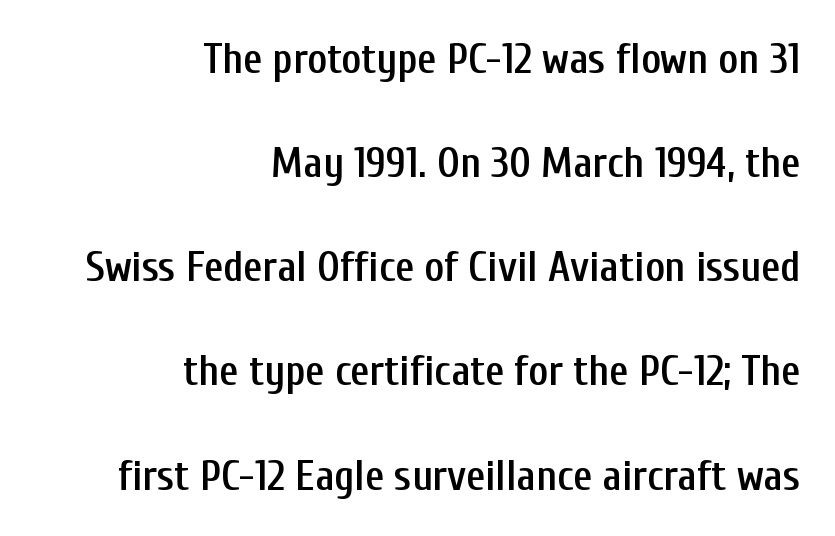
{"serif": "no", "italic": "no", "bold": "semi", "weight": "semibold", "width": "condensed", "stroke_contrast": "low", "x_height": "medium", "monospaced": "no", "underline": "no", "align": "right", "line_spacing": "loose", "line_spacing_ratio": 2.48, "letter_spacing": "normal", "letter_spacing_em": 0.0, "glyph_px": 42}
